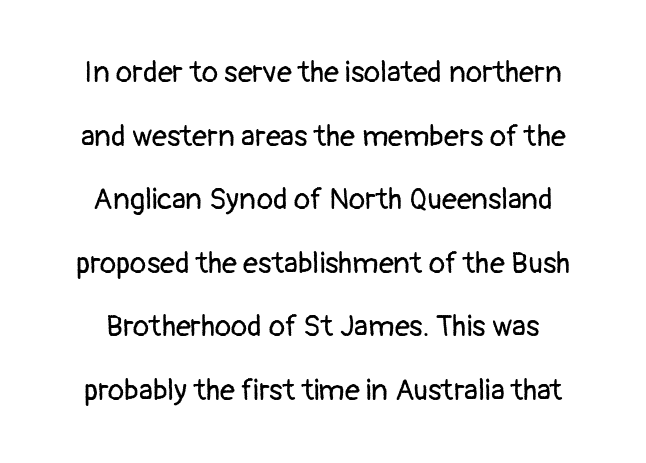
Observe the absence of serifs on each vertical stroke in this sample. It's the straight-up-and-down kind of type. Spacing verdict: proportional, widths tailored to each character. This block would shrink considerably if given ordinary leading; it's expanded now. Plain, unruled lines of type.
